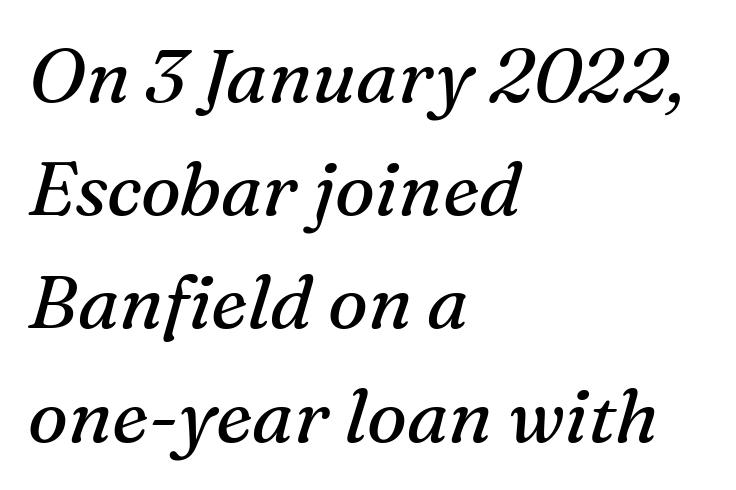
{"serif": "yes", "italic": "yes", "lean": "right", "slant_degrees": 16, "bold": "no", "weight": "regular", "width": "normal", "stroke_contrast": "medium", "x_height": "medium", "monospaced": "no", "underline": "no", "align": "left", "line_spacing": "normal", "line_spacing_ratio": 1.51, "letter_spacing": "normal", "letter_spacing_em": 0.0, "glyph_px": 75}
